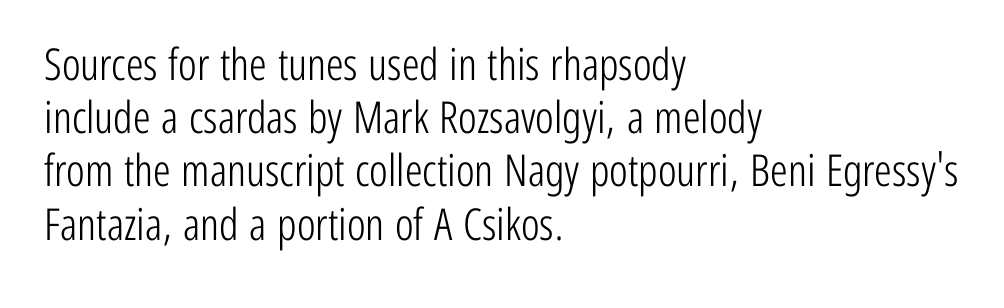
Unbolded letterforms with no extra heft. You can tell it's not italic because the verticals are truly vertical. Anything drawn beneath the words? Only blank space. Font category for this specimen: sans-serif.
